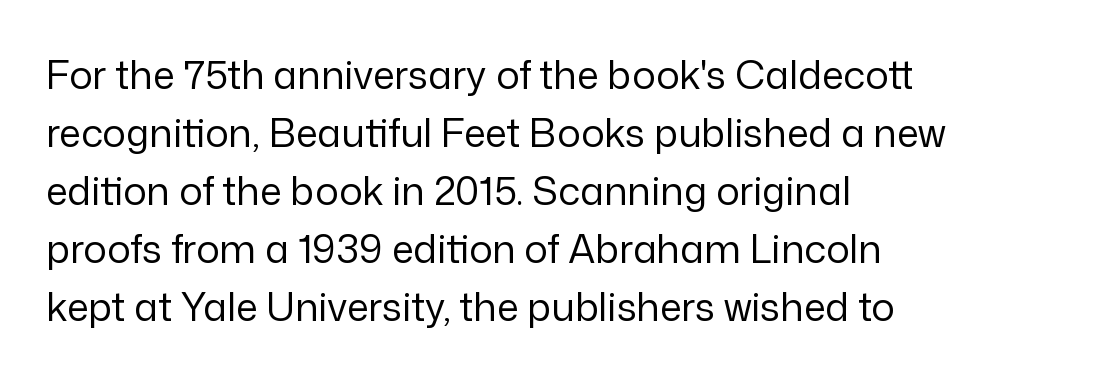
No feet cap the strokes, marking this as sans-serif type. Stroke mass is kept to a normal reading level or below. Vertically, the passage feels balanced, rows spaced as you'd expect. Students, note that the glyphs here touch the page at normal intervals. Looks like regular typesetting: each glyph gets only the width it needs. This rendering features lettering with no underline.
